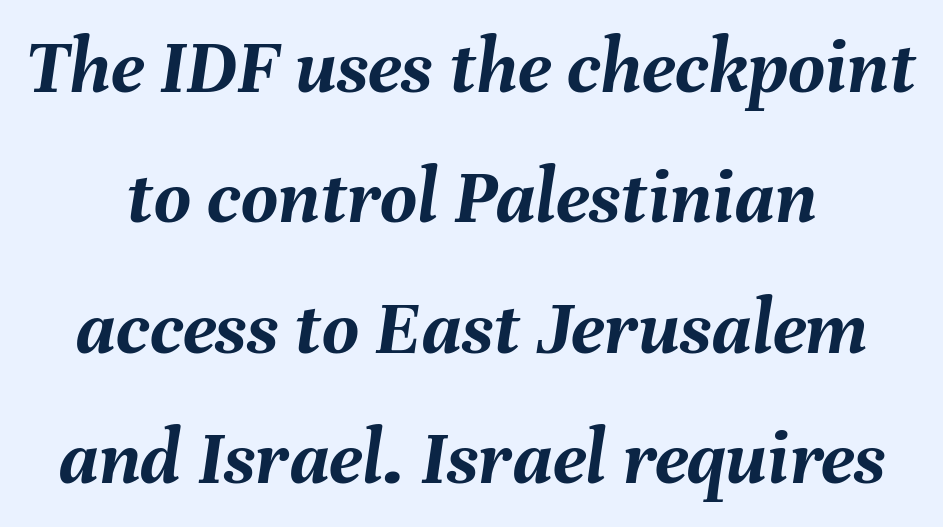
{"italic": "yes", "lean": "right", "slant_degrees": 8, "bold": "yes", "weight": "semibold", "width": "normal", "stroke_contrast": "medium", "x_height": "medium", "monospaced": "no", "underline": "no", "align": "center", "line_spacing": "normal", "line_spacing_ratio": 1.63, "letter_spacing": "normal", "letter_spacing_em": 0.0, "glyph_px": 80}
